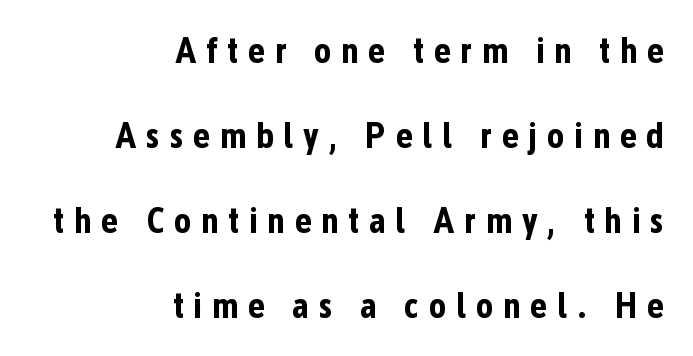
Each word looks stretched out because of the extra space between its letters. The designer dialed line spacing up above the default. The rendering uses natural spacing where letterforms have individual widths. A typesetter would label this face a sans. Each line ends at the same right margin while the left side varies.
